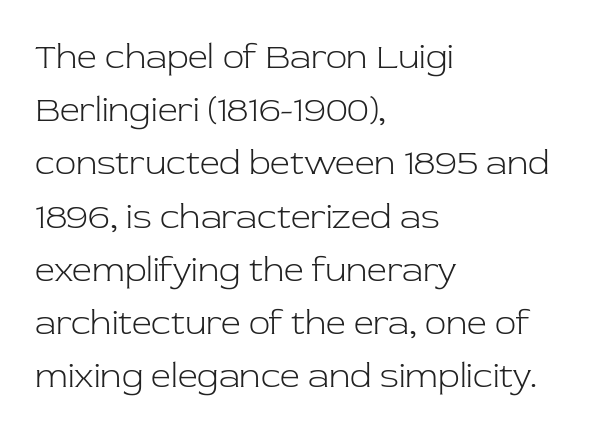
{"serif": "yes", "italic": "no", "bold": "no", "weight": "light", "width": "normal", "stroke_contrast": "low", "x_height": "medium", "monospaced": "no", "underline": "no", "align": "left", "line_spacing": "normal", "line_spacing_ratio": 1.52, "letter_spacing": "normal", "letter_spacing_em": 0.0, "glyph_px": 35}
